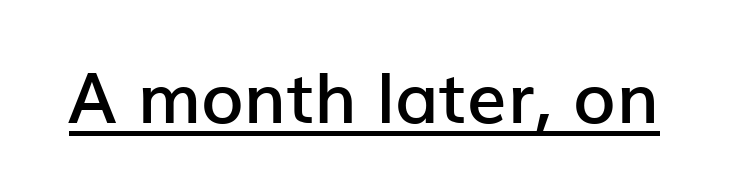
{"serif": "no", "italic": "no", "bold": "semi", "weight": "semibold", "width": "normal", "stroke_contrast": "low", "x_height": "medium", "monospaced": "no", "underline": "yes", "letter_spacing": "normal", "letter_spacing_em": 0.0, "glyph_px": 70}
